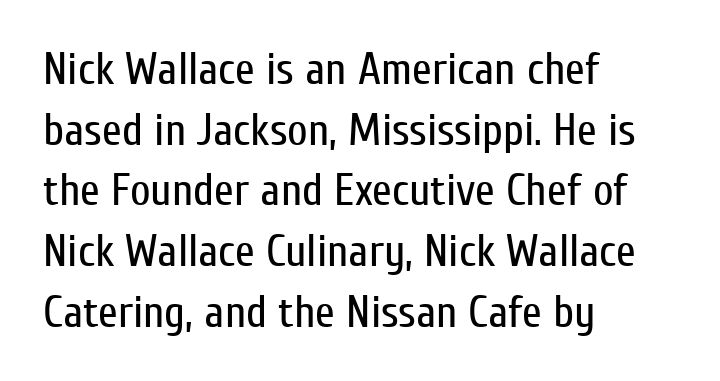
Q: Is the text bold? A: No.
Q: Is the text italic (slanted)? A: No, it is upright.
Q: Is the typeface a serif or a sans-serif typeface? A: Sans-serif.
Q: Is the text underlined? A: No.
Q: How is the paragraph aligned? A: Left-aligned.
Q: Is the spacing between letters normal or unusually wide? A: Normal.
Q: Is the spacing between lines tight, normal or loose? A: Normal.
Q: Width (condensed, normal, or wide)? A: Condensed.
Q: Stroke contrast? A: Low.
Q: x-height? A: Medium.
Q: Monospaced? A: No.
